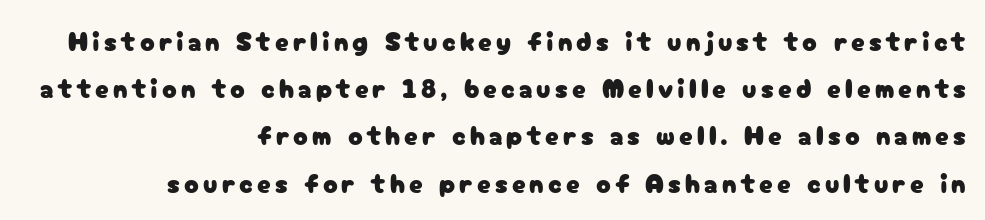
Q: Is the text italic (slanted)? A: No, it is upright.
Q: Is the text underlined? A: No.
Q: How is the paragraph aligned? A: Right-aligned.
